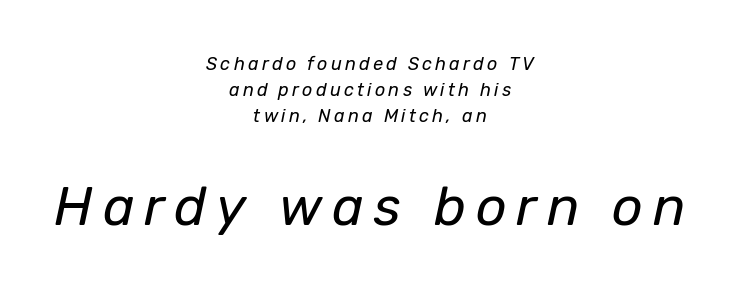
The words here are not underlined. The whitespace from short lines is split evenly between both sides. Summary of weight: not heavy and not bold. Top chunk: small. Bottom chunk: large.
